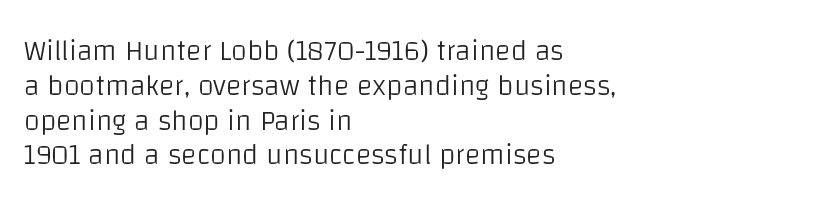
The image shows 29 px light sans-serif type, upright; set left-aligned, line spacing 1.2x, normal letter spacing, not underlined; low stroke contrast and a large x-height.
